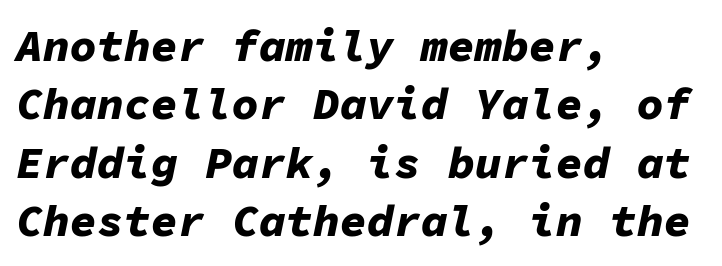
Heft: maximum for text — a bold. All the whitespace from short lines collects on the right. Only glyphs here, with clear space below each row. Here the glyphs are tracked normally, forming tight word shapes. Looks like terminal output: every glyph gets an equal slot. The vertical gap from one line to the next is medium.
